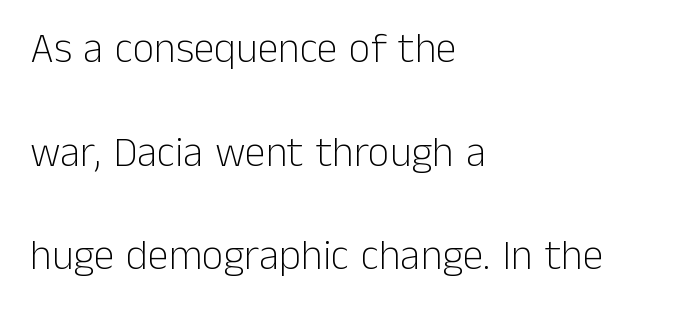
Q: Is the text bold? A: No.
Q: Is the text italic (slanted)? A: No, it is upright.
Q: Is the typeface a serif or a sans-serif typeface? A: Sans-serif.
Q: Is the text underlined? A: No.
Q: How is the paragraph aligned? A: Left-aligned.
Q: Is the spacing between letters normal or unusually wide? A: Normal.
Q: Is the spacing between lines tight, normal or loose? A: Loose.
Q: Width (condensed, normal, or wide)? A: Normal.
Q: Stroke contrast? A: Low.
Q: x-height? A: Medium.
Q: Monospaced? A: No.
